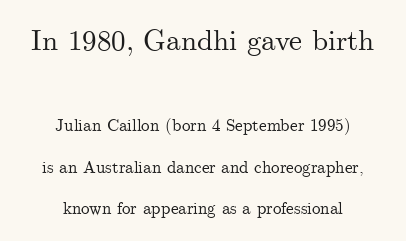
Q: Is the text italic (slanted)? A: No, it is upright.
Q: Is the typeface a serif or a sans-serif typeface? A: Serif.
Q: Is the text underlined? A: No.
Q: How is the paragraph aligned? A: Centered.
Q: Is the spacing between letters normal or unusually wide? A: Normal.
Q: Is the spacing between lines tight, normal or loose? A: Loose.
Q: Which block of text is set in a larger size, the first (top) or the second (bottom)? A: The first (top) one.
Q: Width (condensed, normal, or wide)? A: Normal.
Q: Stroke contrast? A: Medium.
Q: x-height? A: Small.
Q: Monospaced? A: No.
